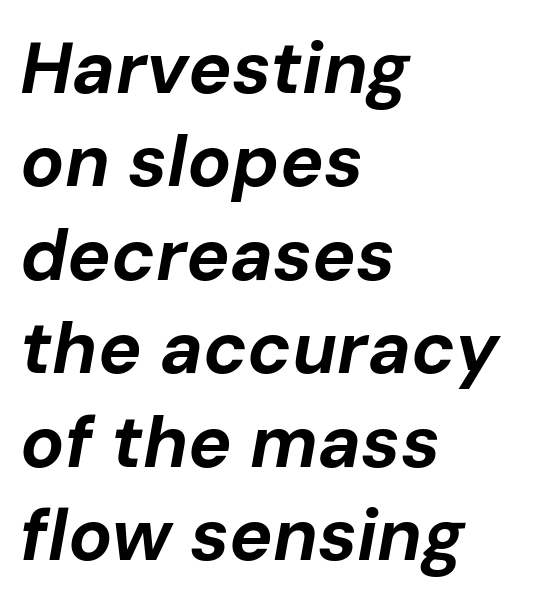
{"italic": "yes", "lean": "right", "slant_degrees": 10, "bold": "yes", "weight": "bold", "width": "normal", "stroke_contrast": "low", "x_height": "medium", "monospaced": "no", "underline": "no", "align": "left", "line_spacing": "normal", "line_spacing_ratio": 1.28, "letter_spacing": "normal", "letter_spacing_em": 0.0, "glyph_px": 73}
